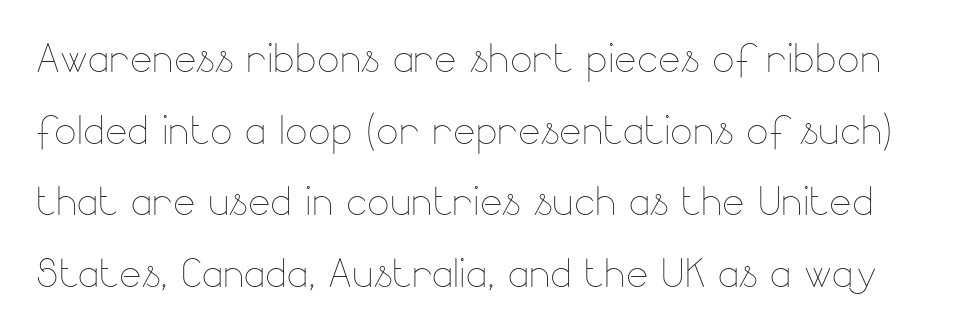
{"italic": "no", "bold": "no", "weight": "thin", "width": "normal", "stroke_contrast": "low", "x_height": "small", "monospaced": "no", "underline": "no", "line_spacing": "normal", "line_spacing_ratio": 1.35, "letter_spacing": "normal", "letter_spacing_em": 0.0, "glyph_px": 53}
